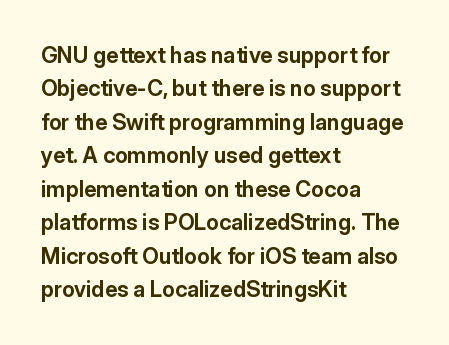
The strip under each line holds only bare page. Between one letter and the next there's only the usual sliver of space. Is there any slant? The stems are plumb. Plenty of ink on the page — the face is bold. Leading matches the norm, producing a regular column.
